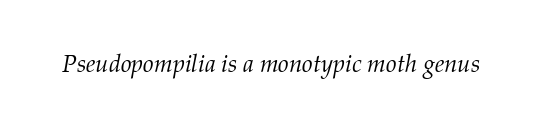
Q: Is the text bold? A: No.
Q: Is the text italic (slanted)? A: Yes, it leans right by about 12 degrees.
Q: Is the text underlined? A: No.
Q: Is the spacing between letters normal or unusually wide? A: Normal.
